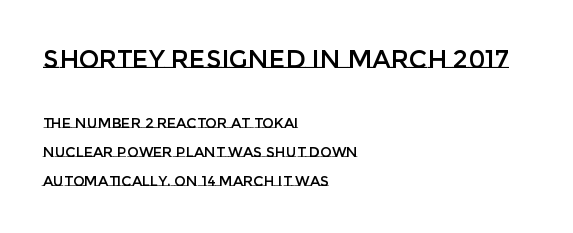
{"italic": "no", "underline": "no", "align": "left", "line_spacing": "loose", "line_spacing_ratio": 2.05, "letter_spacing": "normal", "letter_spacing_em": 0.0, "larger_block": "first", "size_ratio": 1.79, "glyph_px": 25}
